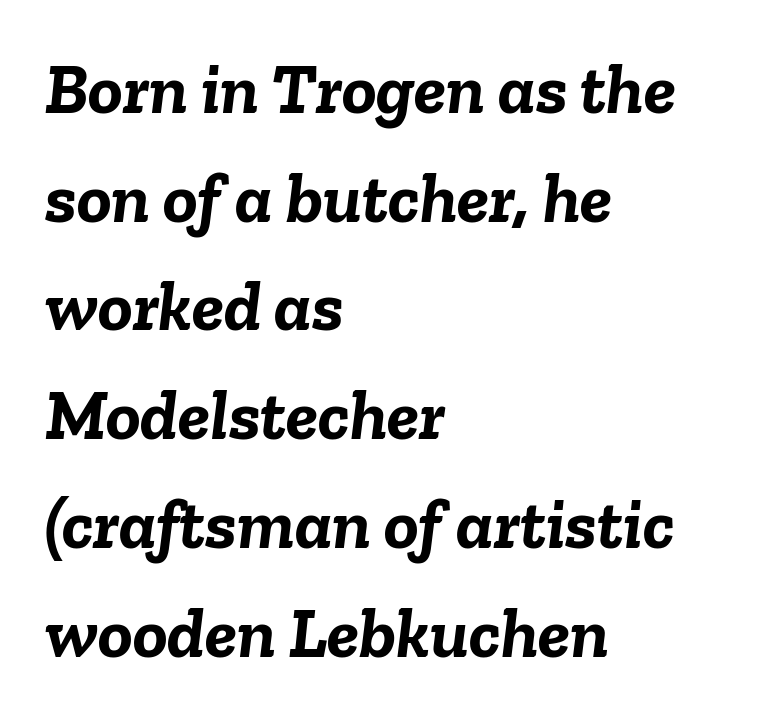
Q: Is the text bold? A: Yes.
Q: Is the text italic (slanted)? A: Yes, it leans right by about 6 degrees.
Q: Is the text underlined? A: No.
Q: How is the paragraph aligned? A: Left-aligned.
Q: Is the spacing between letters normal or unusually wide? A: Normal.
Q: Is the spacing between lines tight, normal or loose? A: Normal.
Q: Width (condensed, normal, or wide)? A: Normal.
Q: Stroke contrast? A: Low.
Q: x-height? A: Medium.
Q: Monospaced? A: No.
